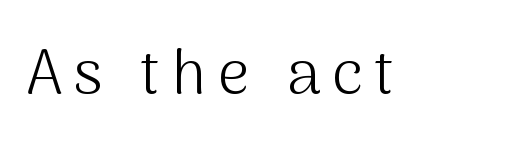
No heavy texture on the line: the type isn't bold. Do the characters align in a grid? No, the font is proportional. These lines were composed using upright roman letters. The passage shown is typeset with a sans-serif family.
